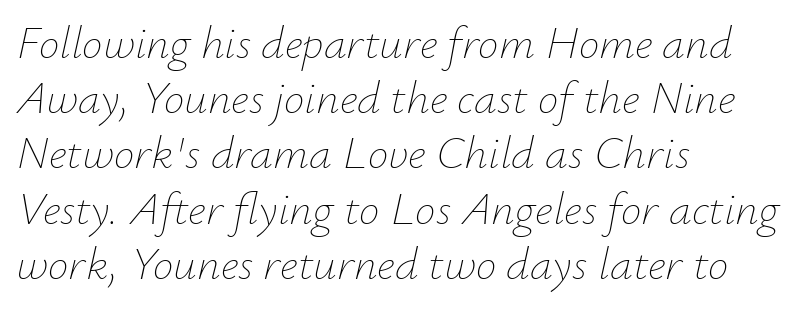
{"italic": "yes", "lean": "right", "slant_degrees": 12, "bold": "no", "weight": "thin", "width": "normal", "stroke_contrast": "low", "x_height": "small", "monospaced": "no", "underline": "no", "align": "left", "line_spacing_ratio": 1.2, "letter_spacing": "normal", "letter_spacing_em": 0.0, "glyph_px": 46}
